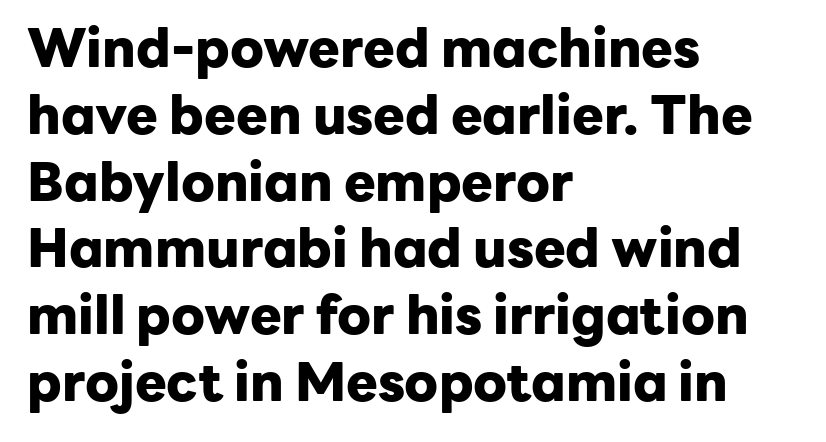
Q: Is the text bold? A: Yes.
Q: Is the text italic (slanted)? A: No, it is upright.
Q: Is the typeface a serif or a sans-serif typeface? A: Sans-serif.
Q: Is the text underlined? A: No.
Q: How is the paragraph aligned? A: Left-aligned.
Q: Is the spacing between letters normal or unusually wide? A: Normal.
Q: Is the spacing between lines tight, normal or loose? A: Normal.
Q: Width (condensed, normal, or wide)? A: Normal.
Q: Stroke contrast? A: Low.
Q: x-height? A: Medium.
Q: Monospaced? A: No.
